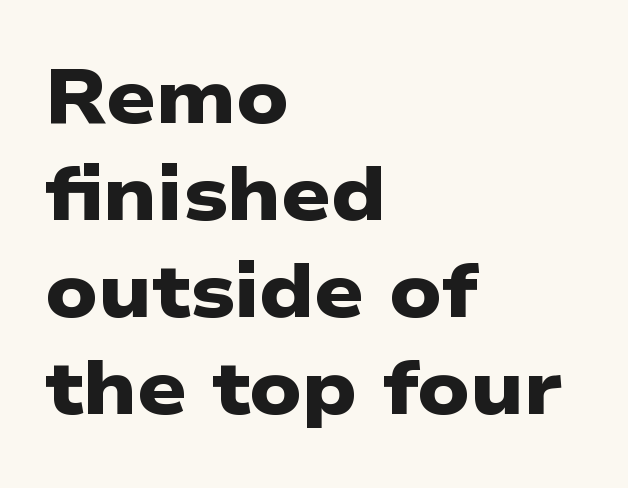
Q: Is the text bold? A: Yes.
Q: Is the typeface a serif or a sans-serif typeface? A: Sans-serif.
Q: Is the text underlined? A: No.
Q: How is the paragraph aligned? A: Left-aligned.
Q: Is the spacing between letters normal or unusually wide? A: Normal.
Q: Is the spacing between lines tight, normal or loose? A: Normal.
Q: Width (condensed, normal, or wide)? A: Wide.
Q: Stroke contrast? A: Low.
Q: x-height? A: Medium.
Q: Monospaced? A: No.
